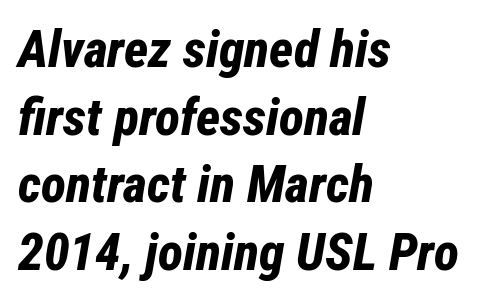
The image shows 52 px bold, condensed type, italic (leaning right); set left-aligned, normal line spacing (1.3x), normal letter spacing, not underlined; low stroke contrast and a medium x-height.
